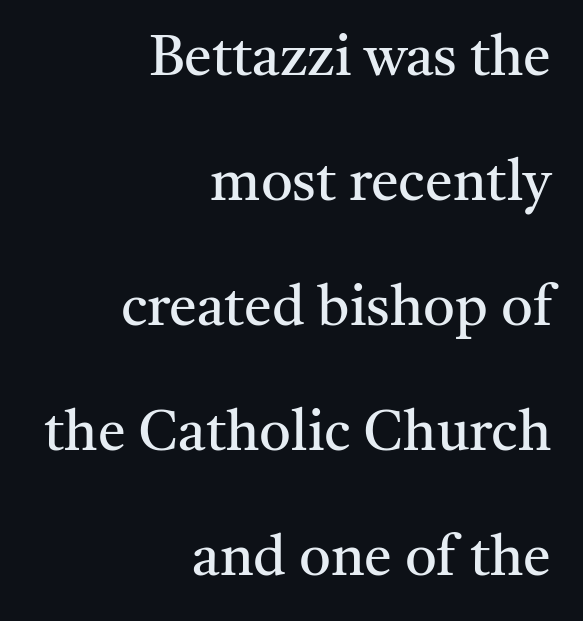
Q: Is the text bold? A: No.
Q: Is the text italic (slanted)? A: No, it is upright.
Q: Is the typeface a serif or a sans-serif typeface? A: Serif.
Q: Is the text underlined? A: No.
Q: How is the paragraph aligned? A: Right-aligned.
Q: Is the spacing between letters normal or unusually wide? A: Normal.
Q: Is the spacing between lines tight, normal or loose? A: Loose.
Q: Width (condensed, normal, or wide)? A: Normal.
Q: Stroke contrast? A: Medium.
Q: x-height? A: Medium.
Q: Monospaced? A: No.
